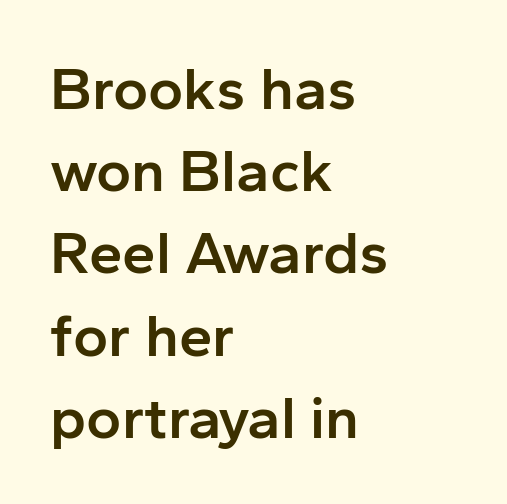
Q: Is the text bold? A: Semi-bold.
Q: Is the text italic (slanted)? A: No, it is upright.
Q: Is the typeface a serif or a sans-serif typeface? A: Sans-serif.
Q: Is the text underlined? A: No.
Q: How is the paragraph aligned? A: Left-aligned.
Q: Is the spacing between letters normal or unusually wide? A: Normal.
Q: Is the spacing between lines tight, normal or loose? A: Normal.
Q: Width (condensed, normal, or wide)? A: Normal.
Q: Stroke contrast? A: Low.
Q: x-height? A: Medium.
Q: Monospaced? A: No.
